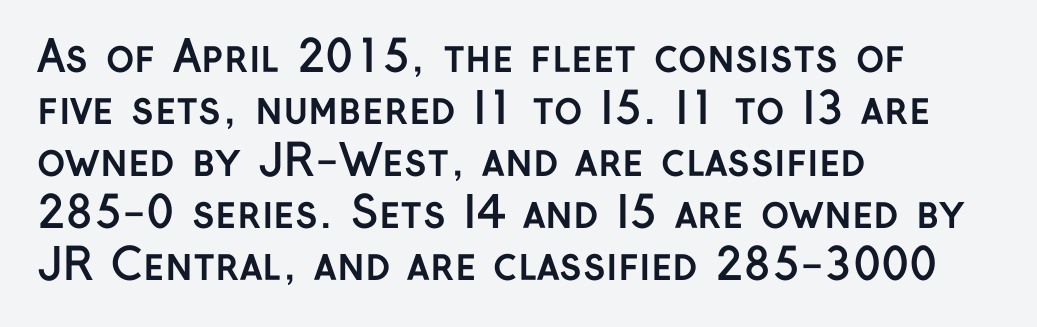
{"serif": "no", "italic": "no", "bold": "yes", "weight": "semibold", "width": "normal", "stroke_contrast": "low", "x_height": "medium", "monospaced": "no", "underline": "no", "align": "left", "line_spacing_ratio": 1.21, "letter_spacing": "normal", "letter_spacing_em": 0.0, "glyph_px": 43}
